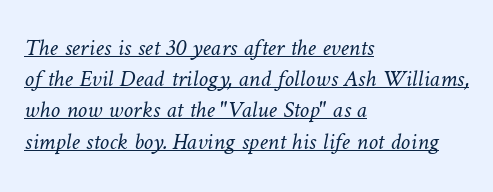
Q: Is the text bold? A: No.
Q: Is the text underlined? A: Yes.
Q: How is the paragraph aligned? A: Left-aligned.
Q: Is the spacing between letters normal or unusually wide? A: Normal.
Q: Is the spacing between lines tight, normal or loose? A: Normal.
